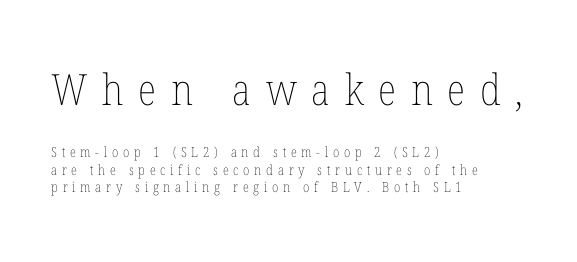
Q: Is the text bold? A: No.
Q: Is the text italic (slanted)? A: No, it is upright.
Q: Is the text underlined? A: No.
Q: How is the paragraph aligned? A: Left-aligned.
Q: Is the spacing between letters normal or unusually wide? A: Unusually wide.
Q: Is the spacing between lines tight, normal or loose? A: Normal.
Q: Which block of text is set in a larger size, the first (top) or the second (bottom)? A: The first (top) one.
Q: Width (condensed, normal, or wide)? A: Condensed.
Q: Stroke contrast? A: Low.
Q: x-height? A: Medium.
Q: Monospaced? A: No.
